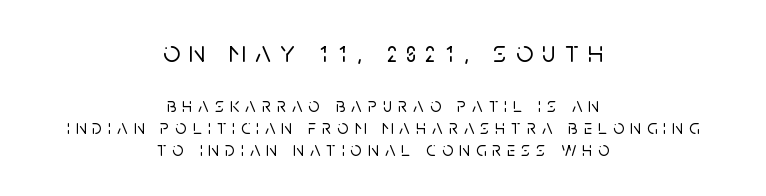
The image shows 30 px sans-serif type, upright; set centered, tight line spacing (1.12x), unusually wide letter spacing (+0.3 em), not underlined; the first (top) block is 1.5x larger; low stroke contrast and a large x-height.
